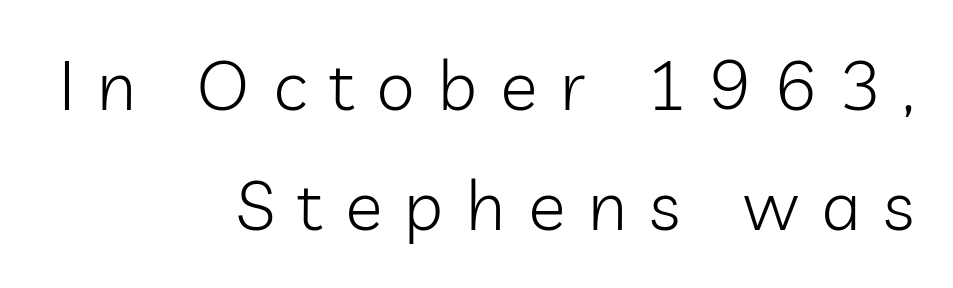
The image shows 70 px light sans-serif type, upright; set right-aligned, line spacing 1.72x, unusually wide letter spacing (+0.32 em), not underlined; low stroke contrast and a medium x-height.
